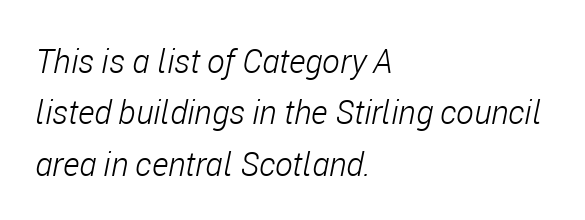
Q: Is the text bold? A: No.
Q: Is the text italic (slanted)? A: Yes, it leans right by about 11 degrees.
Q: Is the text underlined? A: No.
Q: How is the paragraph aligned? A: Left-aligned.
Q: Is the spacing between letters normal or unusually wide? A: Normal.
Q: Is the spacing between lines tight, normal or loose? A: Normal.
Q: Width (condensed, normal, or wide)? A: Condensed.
Q: Stroke contrast? A: Low.
Q: x-height? A: Medium.
Q: Monospaced? A: No.
